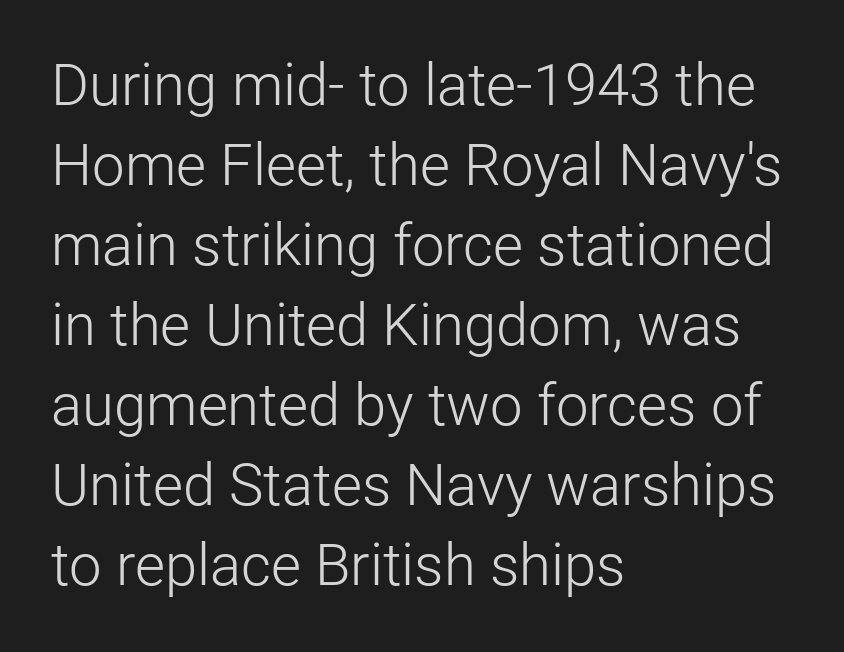
Q: Is the text bold? A: No.
Q: Is the text italic (slanted)? A: No, it is upright.
Q: Is the typeface a serif or a sans-serif typeface? A: Sans-serif.
Q: Is the text underlined? A: No.
Q: How is the paragraph aligned? A: Left-aligned.
Q: Is the spacing between letters normal or unusually wide? A: Normal.
Q: Is the spacing between lines tight, normal or loose? A: Normal.
Q: Width (condensed, normal, or wide)? A: Normal.
Q: Stroke contrast? A: Low.
Q: x-height? A: Medium.
Q: Monospaced? A: No.
